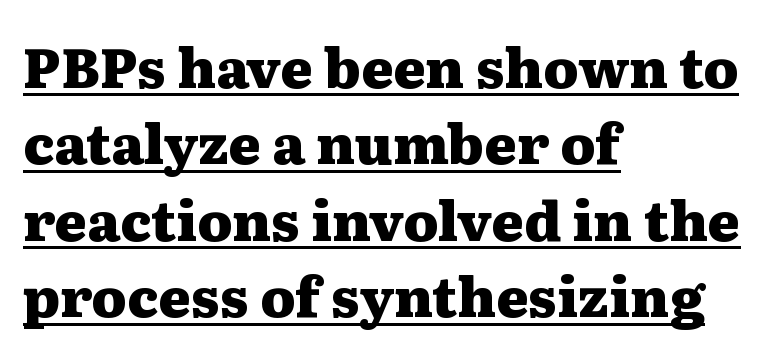
{"serif": "yes", "italic": "no", "bold": "yes", "weight": "heavy", "width": "wide", "stroke_contrast": "medium", "x_height": "medium", "monospaced": "no", "underline": "yes", "align": "left", "line_spacing": "normal", "line_spacing_ratio": 1.39, "letter_spacing": "normal", "letter_spacing_em": 0.0, "glyph_px": 55}
